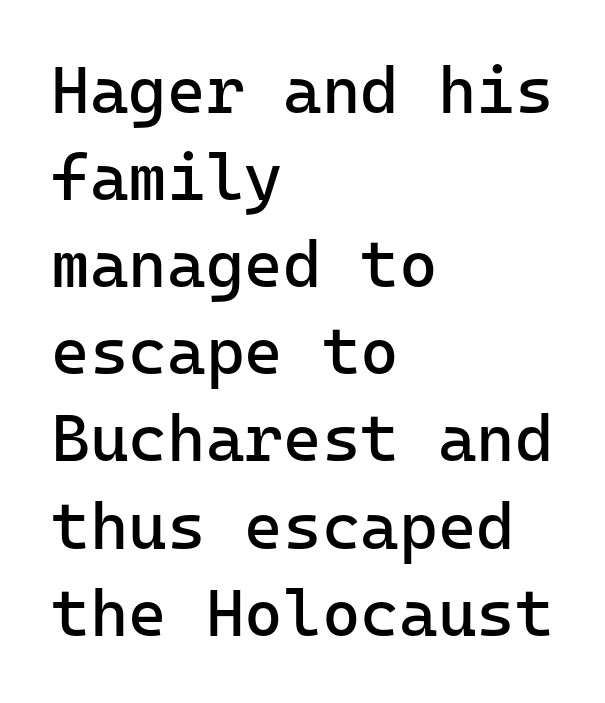
Q: Is the text bold? A: No.
Q: Is the text italic (slanted)? A: No, it is upright.
Q: Is the typeface a serif or a sans-serif typeface? A: Sans-serif.
Q: Is the text underlined? A: No.
Q: How is the paragraph aligned? A: Left-aligned.
Q: Is the spacing between letters normal or unusually wide? A: Normal.
Q: Is the spacing between lines tight, normal or loose? A: Normal.
Q: Width (condensed, normal, or wide)? A: Normal.
Q: Stroke contrast? A: Low.
Q: x-height? A: Medium.
Q: Monospaced? A: Yes.
